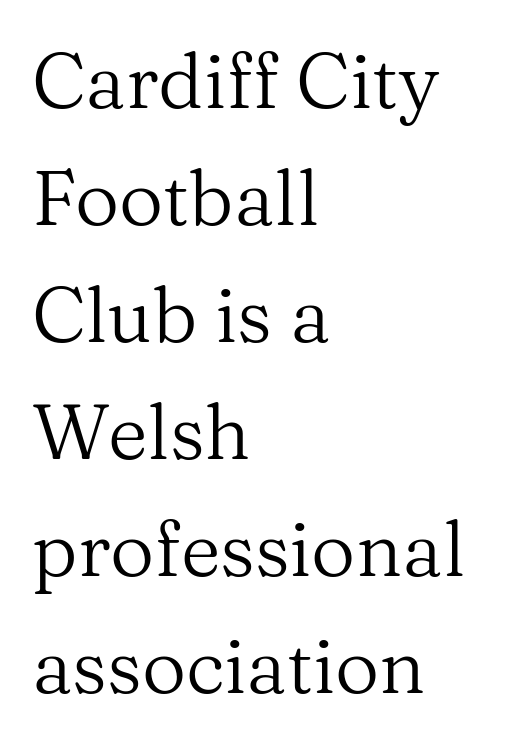
{"serif": "yes", "italic": "no", "bold": "no", "weight": "regular", "width": "normal", "stroke_contrast": "medium", "x_height": "medium", "monospaced": "no", "underline": "no", "align": "left", "line_spacing": "normal", "line_spacing_ratio": 1.52, "letter_spacing": "normal", "letter_spacing_em": 0.0, "glyph_px": 77}
